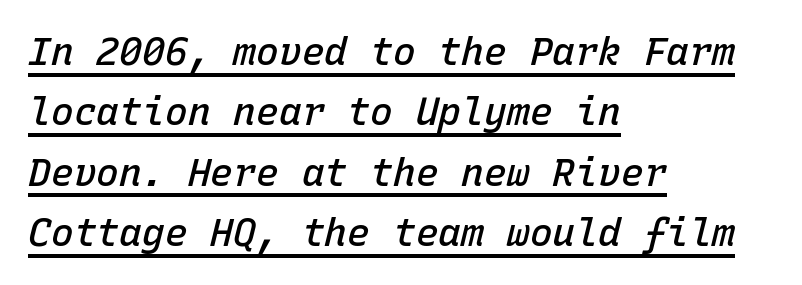
{"italic": "yes", "lean": "right", "slant_degrees": 15, "bold": "semi", "weight": "semibold", "width": "normal", "stroke_contrast": "low", "x_height": "medium", "monospaced": "yes", "underline": "yes", "align": "left", "line_spacing": "normal", "line_spacing_ratio": 1.59, "letter_spacing": "normal", "letter_spacing_em": 0.0, "glyph_px": 38}
